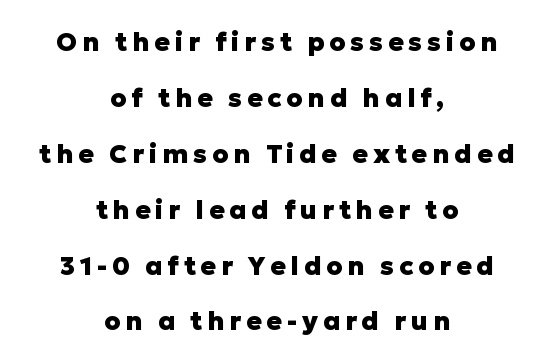
Quick note: underline off. Notice how thick the strokes are: this is what a full bold looks like. The lines are quadded center. Designer's note — italics off, roman on. Line spacing here is loose.
